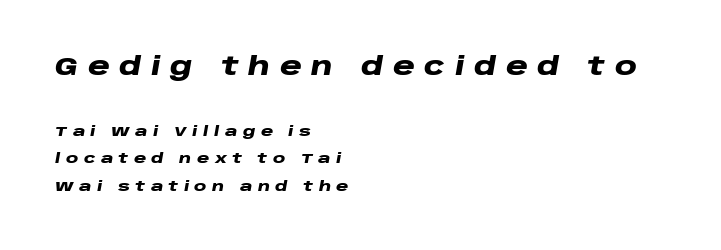
{"italic": "yes", "lean": "right", "slant_degrees": 10, "bold": "yes", "underline": "no", "align": "left", "line_spacing": "loose", "line_spacing_ratio": 1.96, "letter_spacing": "wide", "letter_spacing_em": 0.39, "larger_block": "first", "size_ratio": 1.79, "glyph_px": 25}
